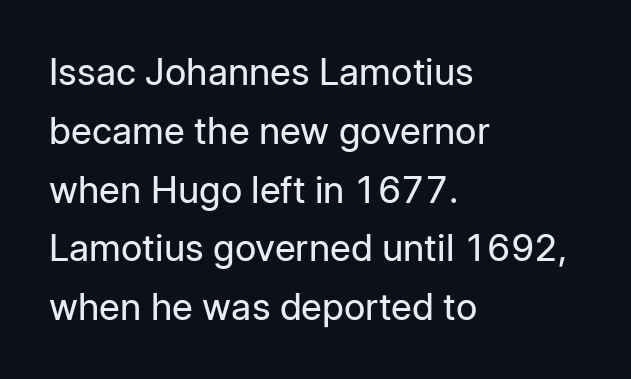
{"serif": "no", "italic": "no", "bold": "no", "weight": "regular", "width": "normal", "stroke_contrast": "low", "x_height": "medium", "monospaced": "no", "underline": "no", "align": "left", "line_spacing": "normal", "line_spacing_ratio": 1.59, "letter_spacing": "normal", "letter_spacing_em": 0.0, "glyph_px": 37}
